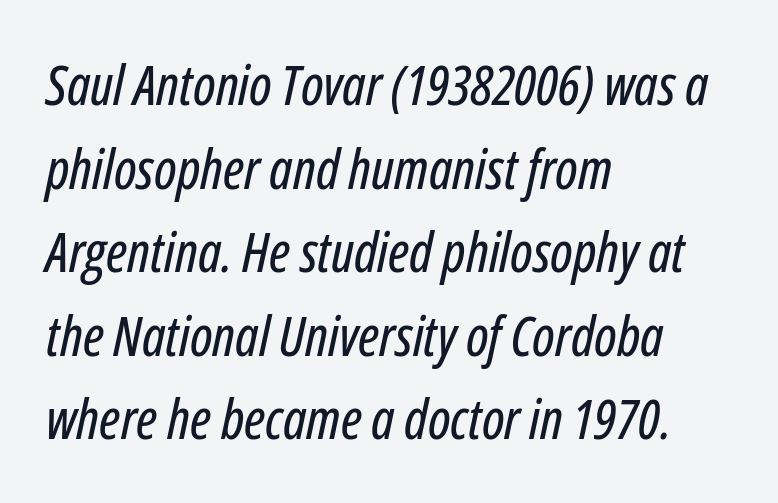
{"italic": "yes", "lean": "right", "slant_degrees": 12, "width": "condensed", "stroke_contrast": "low", "x_height": "medium", "monospaced": "no", "underline": "no", "align": "left", "line_spacing": "normal", "line_spacing_ratio": 1.52, "letter_spacing": "normal", "letter_spacing_em": 0.0, "glyph_px": 55}
